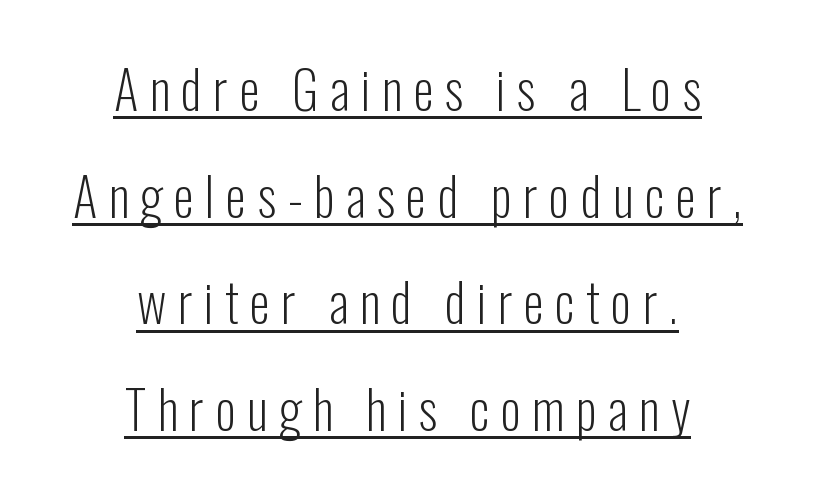
{"serif": "no", "italic": "no", "bold": "no", "weight": "light", "width": "condensed", "stroke_contrast": "low", "x_height": "medium", "monospaced": "no", "underline": "yes", "align": "center", "line_spacing": "loose", "line_spacing_ratio": 2.05, "letter_spacing": "wide", "letter_spacing_em": 0.22, "glyph_px": 52}
